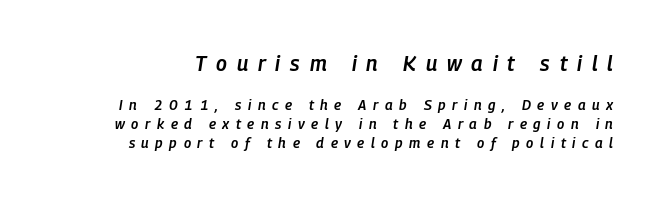
The image shows 21 px text type, italic (leaning right); set normal line spacing (1.37x), unusually wide letter spacing (+0.47 em), not underlined; the first (top) block is 1.5x larger.
